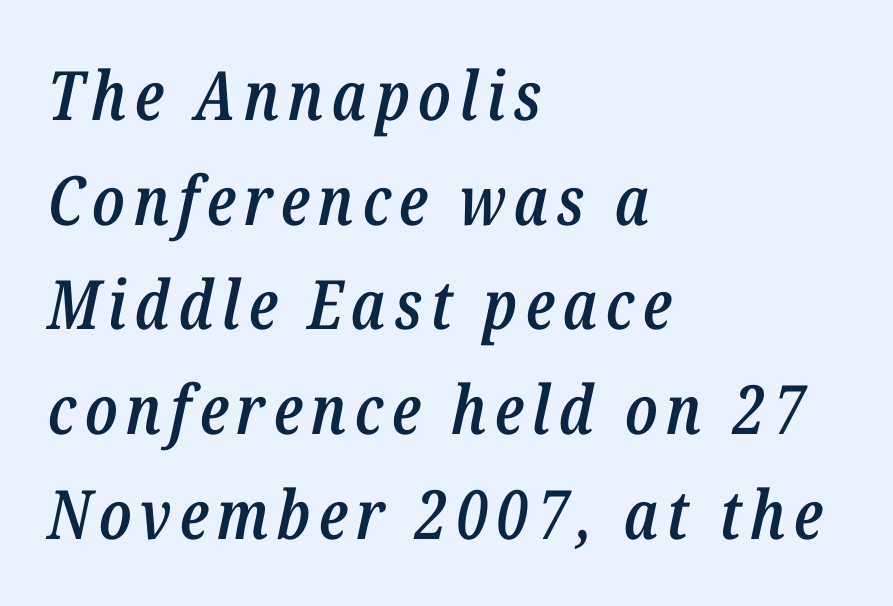
The image shows 68 px semibold, condensed type, italic (leaning right); set left-aligned, normal line spacing (1.54x), not underlined; low stroke contrast and a medium x-height.
